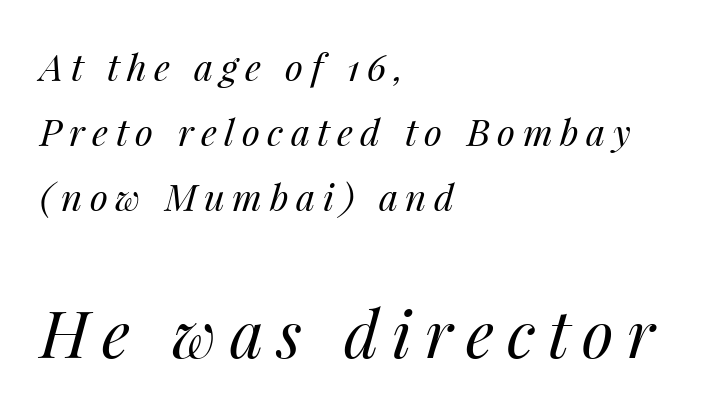
Q: Is the text bold? A: No.
Q: Is the text italic (slanted)? A: Yes, it leans right by about 14 degrees.
Q: Is the text underlined? A: No.
Q: How is the paragraph aligned? A: Left-aligned.
Q: Is the spacing between letters normal or unusually wide? A: Unusually wide.
Q: Which block of text is set in a larger size, the first (top) or the second (bottom)? A: The second (bottom) one.
Q: Width (condensed, normal, or wide)? A: Normal.
Q: Stroke contrast? A: Medium.
Q: x-height? A: Medium.
Q: Monospaced? A: No.
